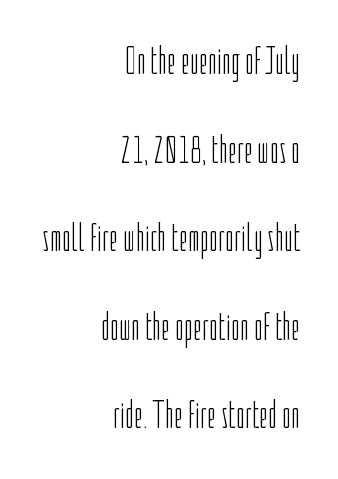
{"serif": "no", "italic": "no", "bold": "no", "weight": "light", "width": "condensed", "stroke_contrast": "low", "x_height": "medium", "monospaced": "no", "underline": "no", "align": "right", "line_spacing": "loose", "line_spacing_ratio": 2.27, "letter_spacing": "normal", "letter_spacing_em": 0.0, "glyph_px": 39}
